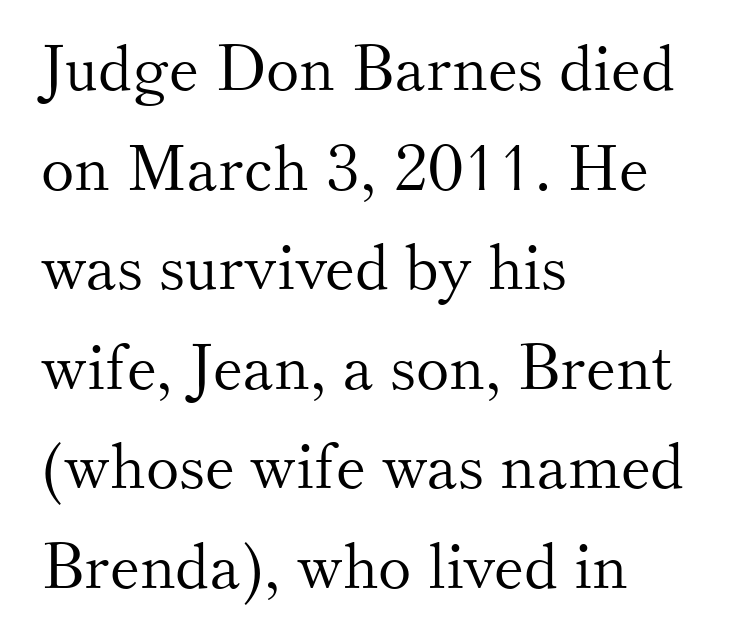
{"serif": "yes", "italic": "no", "bold": "no", "weight": "light", "width": "normal", "stroke_contrast": "medium", "x_height": "small", "monospaced": "no", "underline": "no", "align": "left", "line_spacing": "normal", "line_spacing_ratio": 1.58, "letter_spacing": "normal", "letter_spacing_em": 0.0, "glyph_px": 63}
